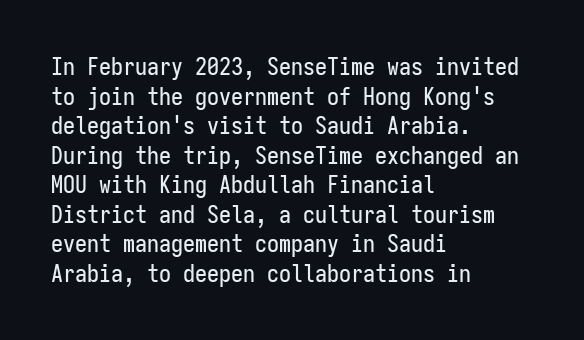
The rag falls on the right side of this text block. This sample uses an upright cut, with every glyph sitting square on the baseline. This sample uses plain, unmodified letter spacing. The strip under each line holds only bare page.
